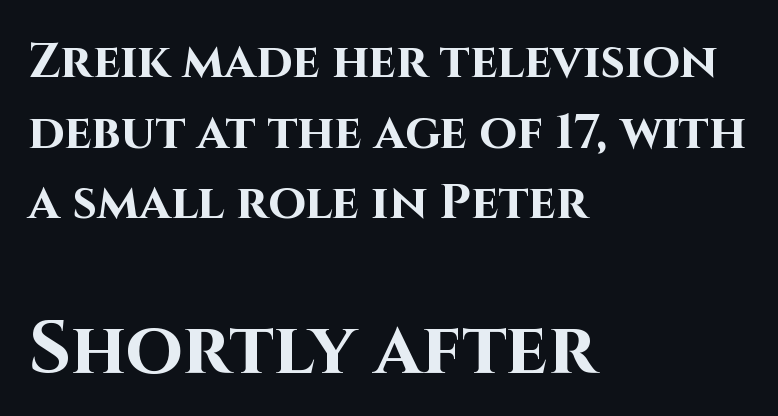
{"serif": "no", "italic": "no", "bold": "yes", "weight": "bold", "width": "normal", "stroke_contrast": "high", "x_height": "large", "monospaced": "no", "underline": "no", "align": "left", "line_spacing": "normal", "line_spacing_ratio": 1.44, "letter_spacing": "normal", "letter_spacing_em": 0.0, "larger_block": "second", "size_ratio": 1.51, "glyph_px": 74}
